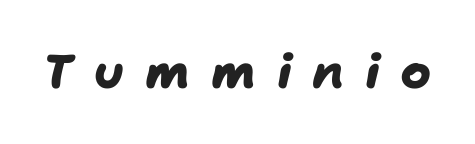
{"serif": "no", "bold": "yes", "weight": "heavy", "width": "normal", "stroke_contrast": "low", "x_height": "medium", "monospaced": "no", "underline": "no", "letter_spacing": "wide", "letter_spacing_em": 0.44, "glyph_px": 47}
